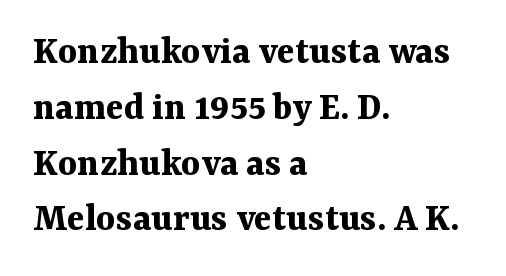
Q: Is the text bold? A: Yes.
Q: Is the text italic (slanted)? A: No, it is upright.
Q: Is the typeface a serif or a sans-serif typeface? A: Serif.
Q: Is the text underlined? A: No.
Q: How is the paragraph aligned? A: Left-aligned.
Q: Is the spacing between letters normal or unusually wide? A: Normal.
Q: Is the spacing between lines tight, normal or loose? A: Normal.
Q: Width (condensed, normal, or wide)? A: Normal.
Q: Stroke contrast? A: Medium.
Q: x-height? A: Medium.
Q: Monospaced? A: No.
